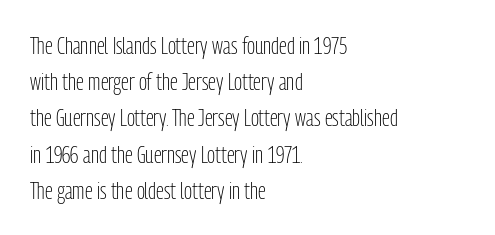
Default kerning and tracking; the words read as compact shapes. Tall strokes in this sample are plumb rather than angled. This rendering uses left alignment, leaving the right contour irregular. Students, observe: this is what conventionally led text looks like. Each stroke keeps to a modest, everyday thickness or less. Honestly, there is no underline to notice here at all.
